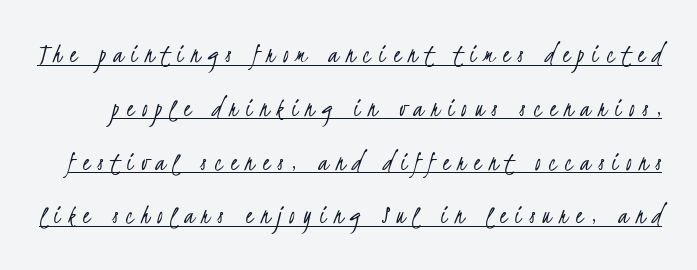
Loosely led — the rows are spread out. The typeface chosen for these lines omits serifs. In terms of letterspacing, this is a distinctly airy, spread setting. Do the characters align in a grid? No, the font is proportional.
